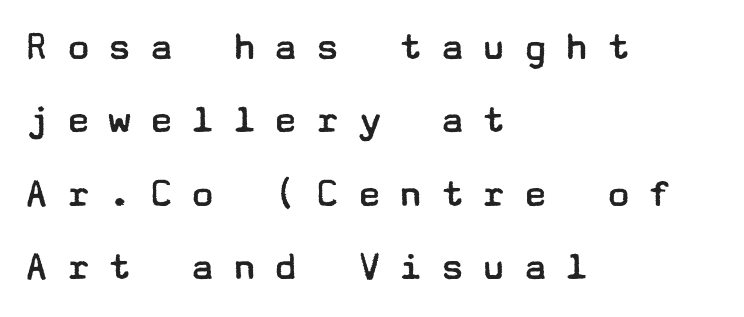
{"serif": "no", "italic": "no", "bold": "no", "weight": "regular", "width": "wide", "stroke_contrast": "low", "x_height": "medium", "underline": "no", "align": "left", "line_spacing_ratio": 1.75, "letter_spacing": "wide", "letter_spacing_em": 0.39, "glyph_px": 42}
